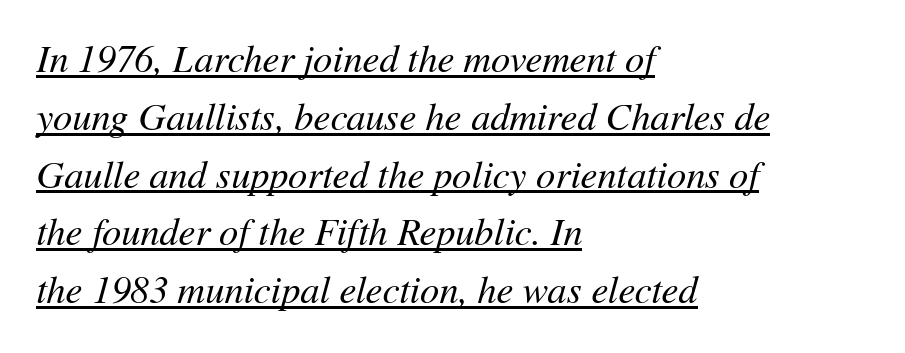
Q: Is the text bold? A: No.
Q: Is the text italic (slanted)? A: Yes, it leans right by about 11 degrees.
Q: Is the text underlined? A: Yes.
Q: How is the paragraph aligned? A: Left-aligned.
Q: Is the spacing between letters normal or unusually wide? A: Normal.
Q: Is the spacing between lines tight, normal or loose? A: Normal.
Q: Width (condensed, normal, or wide)? A: Normal.
Q: Stroke contrast? A: Medium.
Q: x-height? A: Medium.
Q: Monospaced? A: No.
